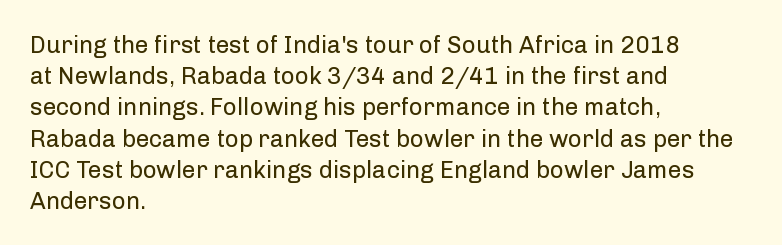
The image shows 24 px text type, upright; set left-aligned, normal line spacing (1.3x), normal letter spacing, not underlined.
